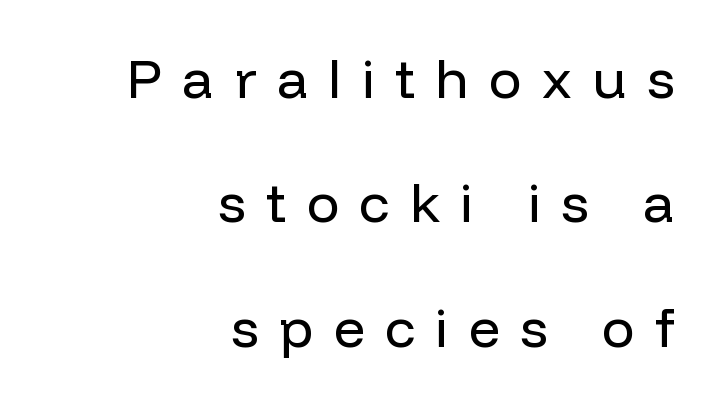
The image shows 55 px regular-weight sans-serif type, upright; set right-aligned, loose line spacing (2.26x), unusually wide letter spacing (+0.37 em), not underlined; low stroke contrast and a medium x-height.
